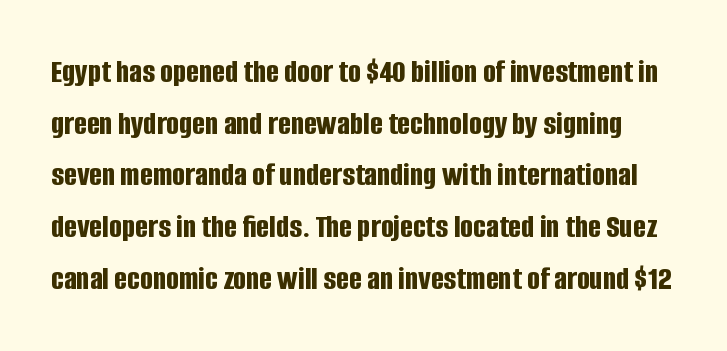
Q: Is the text bold? A: Yes.
Q: Is the text italic (slanted)? A: No, it is upright.
Q: Is the typeface a serif or a sans-serif typeface? A: Sans-serif.
Q: Is the text underlined? A: No.
Q: Is the spacing between letters normal or unusually wide? A: Normal.
Q: Is the spacing between lines tight, normal or loose? A: Normal.
Q: Width (condensed, normal, or wide)? A: Condensed.
Q: Stroke contrast? A: Low.
Q: x-height? A: Large.
Q: Monospaced? A: No.
